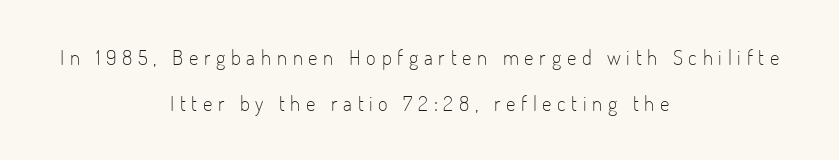
This block would shrink considerably if given ordinary leading; it's expanded now. Where is the straight margin? There isn't one; the lines are centered. The tracking reads as deliberately expanded to a designer's eye. Upright lettering throughout.
